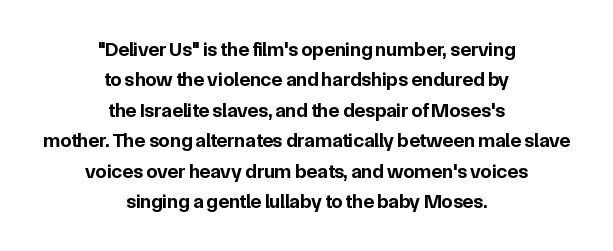
The image shows 20 px bold type, upright; set centered, normal line spacing (1.52x), normal letter spacing, not underlined.
